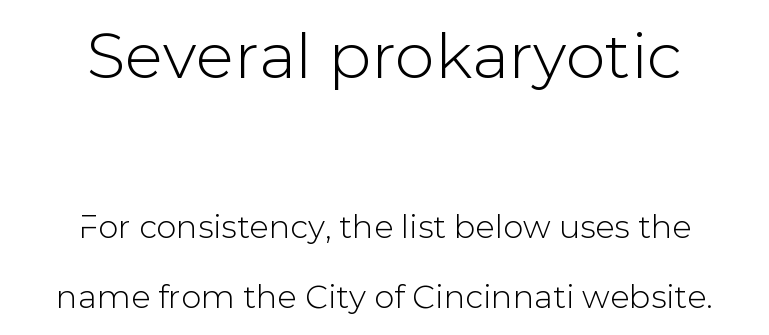
Q: Is the text italic (slanted)? A: No, it is upright.
Q: Is the typeface a serif or a sans-serif typeface? A: Sans-serif.
Q: Is the text underlined? A: No.
Q: How is the paragraph aligned? A: Centered.
Q: Is the spacing between letters normal or unusually wide? A: Normal.
Q: Is the spacing between lines tight, normal or loose? A: Loose.
Q: Which block of text is set in a larger size, the first (top) or the second (bottom)? A: The first (top) one.
Q: Width (condensed, normal, or wide)? A: Normal.
Q: Stroke contrast? A: Low.
Q: x-height? A: Medium.
Q: Monospaced? A: No.
